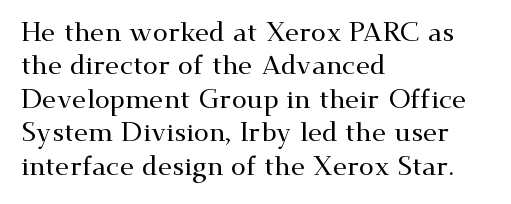
Q: Is the text italic (slanted)? A: No, it is upright.
Q: Is the text underlined? A: No.
Q: How is the paragraph aligned? A: Left-aligned.
Q: Is the spacing between letters normal or unusually wide? A: Normal.
